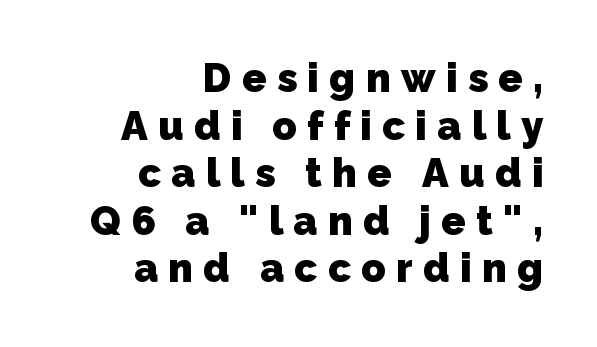
The image shows 40 px heavy sans-serif type; set right-aligned, line spacing 1.19x, unusually wide letter spacing (+0.26 em), not underlined; low stroke contrast and a medium x-height.
